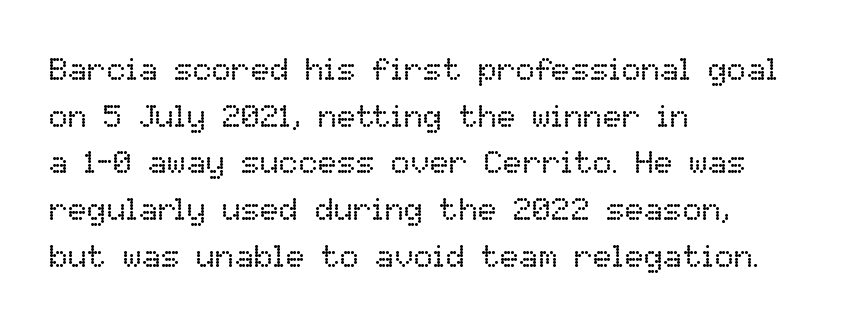
The image shows 32 px regular-weight type, upright; set left-aligned, normal line spacing (1.46x), normal letter spacing, not underlined; low stroke contrast and a medium x-height.
